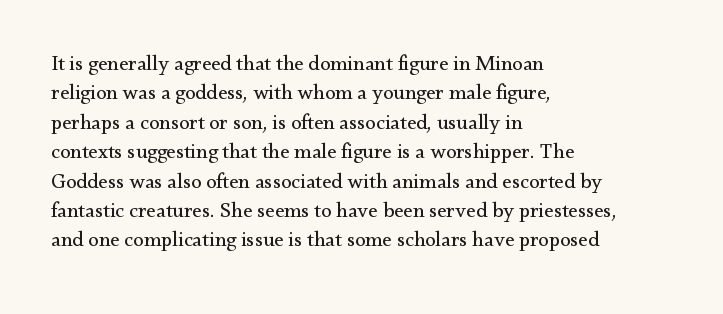
A clean baseline with only descenders dipping below it. If you drew a line through each stem, it would be perfectly vertical. Honestly, the row spacing looks completely unremarkable. Is this a heavy cut? Hardly; it is regular or lighter.
